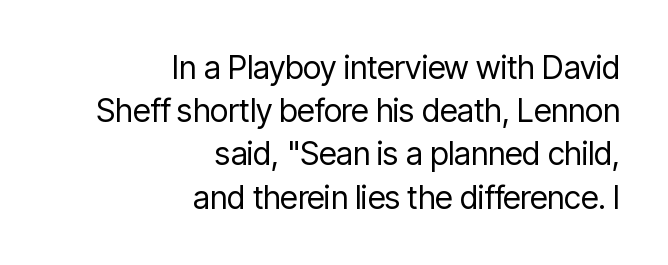
Q: Is the text bold? A: No.
Q: Is the text italic (slanted)? A: No, it is upright.
Q: Is the typeface a serif or a sans-serif typeface? A: Sans-serif.
Q: Is the text underlined? A: No.
Q: How is the paragraph aligned? A: Right-aligned.
Q: Is the spacing between letters normal or unusually wide? A: Normal.
Q: Is the spacing between lines tight, normal or loose? A: Normal.
Q: Width (condensed, normal, or wide)? A: Condensed.
Q: Stroke contrast? A: Low.
Q: x-height? A: Medium.
Q: Monospaced? A: No.
